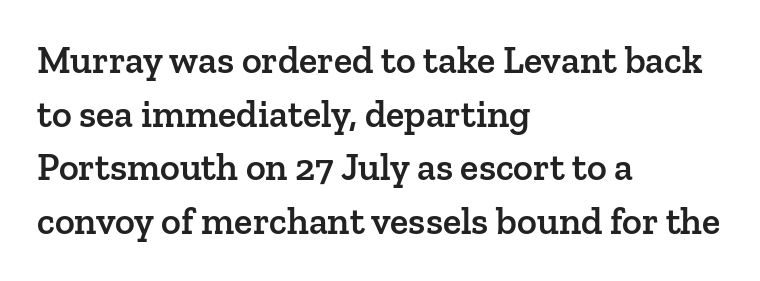
Q: Is the text bold? A: Semi-bold.
Q: Is the text italic (slanted)? A: No, it is upright.
Q: Is the typeface a serif or a sans-serif typeface? A: Serif.
Q: Is the text underlined? A: No.
Q: How is the paragraph aligned? A: Left-aligned.
Q: Is the spacing between letters normal or unusually wide? A: Normal.
Q: Is the spacing between lines tight, normal or loose? A: Normal.
Q: Width (condensed, normal, or wide)? A: Normal.
Q: Stroke contrast? A: Low.
Q: x-height? A: Medium.
Q: Monospaced? A: No.
